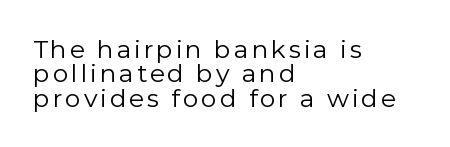
{"italic": "no", "bold": "no", "underline": "no", "align": "left", "line_spacing": "tight", "line_spacing_ratio": 0.98, "glyph_px": 25}
